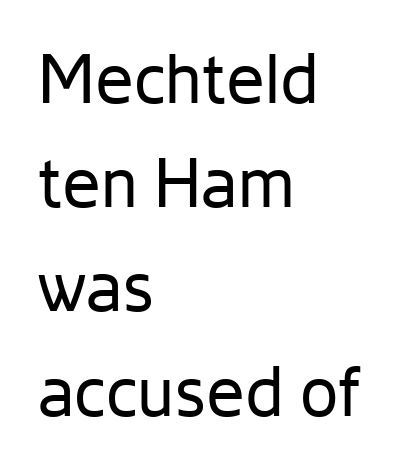
The image shows 69 px regular-weight sans-serif type, upright; set left-aligned, normal line spacing (1.51x), normal letter spacing, not underlined; low stroke contrast and a medium x-height.
